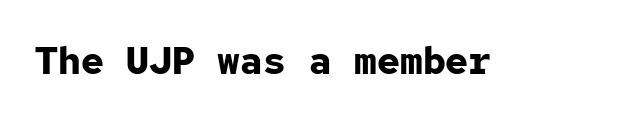
The image shows 38 px bold sans-serif type, upright, monospaced; set normal letter spacing, not underlined; low stroke contrast and a medium x-height.
